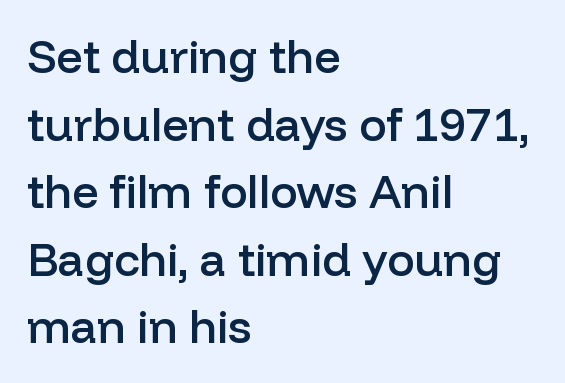
The image shows 46 px semibold sans-serif type, upright; set left-aligned, normal line spacing (1.47x), normal letter spacing, not underlined; low stroke contrast and a medium x-height.
